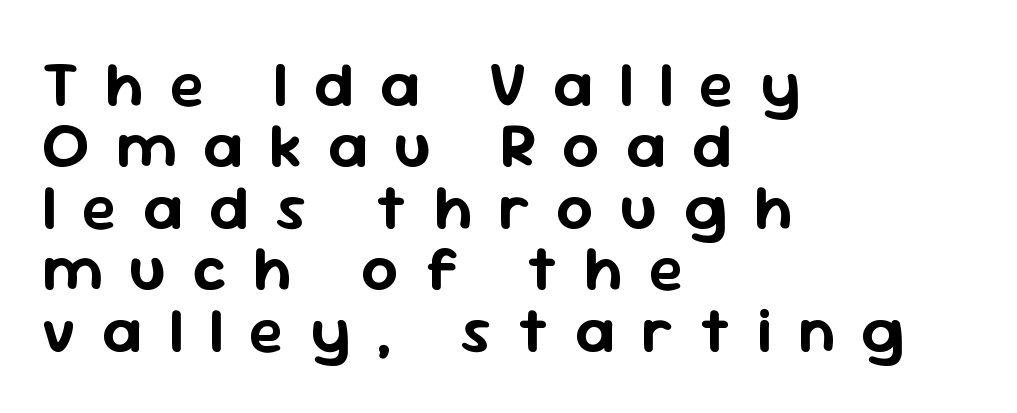
The image shows 64 px sans-serif type, upright; set left-aligned, tight line spacing (0.96x), unusually wide letter spacing (+0.41 em), not underlined; low stroke contrast and a medium x-height.
